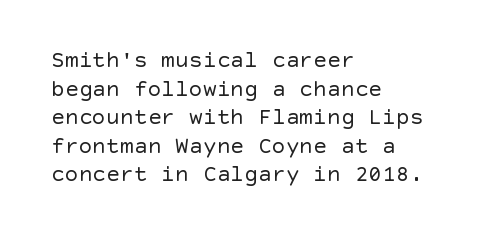
The image shows 23 px text type, upright; set left-aligned, line spacing 1.24x, normal letter spacing, not underlined.
